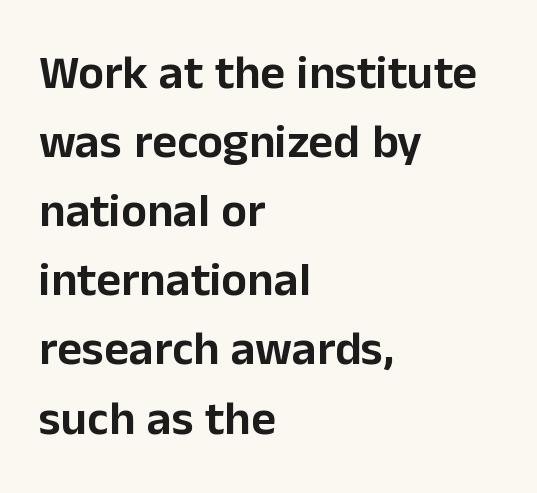
The image shows 48 px sans-serif type, upright; set left-aligned, normal line spacing (1.44x), normal letter spacing, not underlined; low stroke contrast and a medium x-height.
